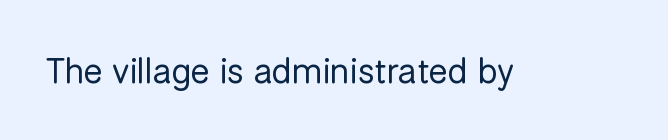
Default kerning and tracking; the words read as compact shapes. The typeface has the unassuming heft of standard copy or less. If you drew a line through each stem, it would be perfectly vertical. The rendering uses natural spacing where letterforms have individual widths.
